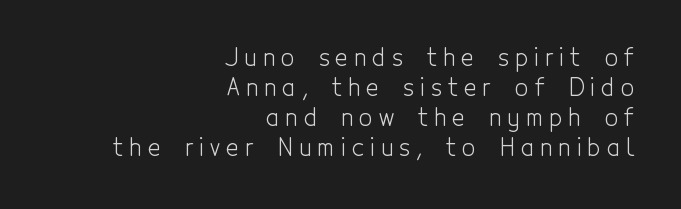
{"italic": "no", "bold": "no", "underline": "no", "align": "right", "line_spacing": "normal", "line_spacing_ratio": 1.25, "letter_spacing": "wide", "letter_spacing_em": 0.25, "glyph_px": 24}
